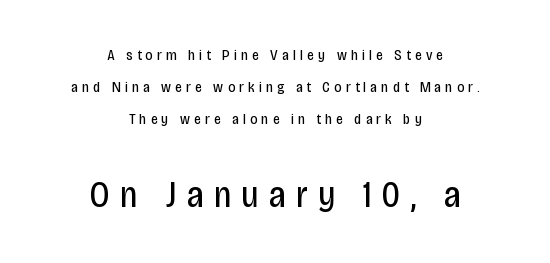
This sample trades compactness for vertical openness between lines. Look at the tracking — it's clearly loosened, letters drifting apart. The strokes carry an ordinary text weight at most. Here the designer chose a conventional face with non-uniform glyph widths. Check the space under the baseline: it is left empty. Posture: upright roman.
